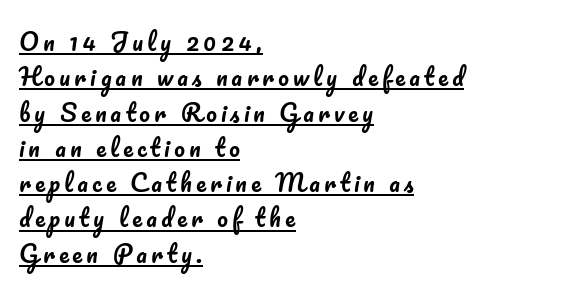
{"underline": "yes", "align": "left", "line_spacing": "normal", "line_spacing_ratio": 1.47, "glyph_px": 24}
